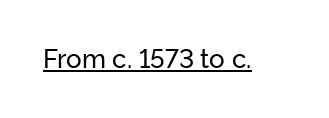
{"italic": "no", "underline": "yes", "letter_spacing": "normal", "letter_spacing_em": 0.0, "glyph_px": 26}
